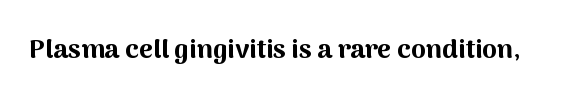
The image shows 27 px bold type, upright; set normal letter spacing, not underlined.
